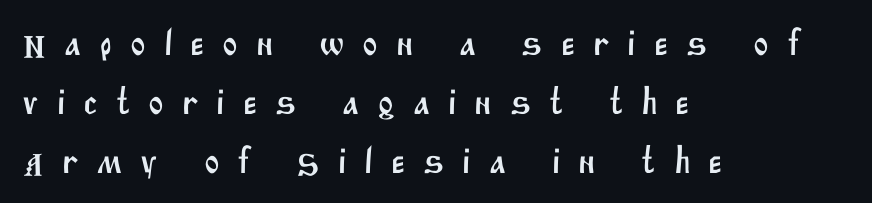
{"serif": "no", "width": "normal", "stroke_contrast": "medium", "x_height": "large", "monospaced": "no", "underline": "no", "align": "left", "line_spacing": "normal", "line_spacing_ratio": 1.59, "letter_spacing": "wide", "letter_spacing_em": 0.48, "glyph_px": 37}
